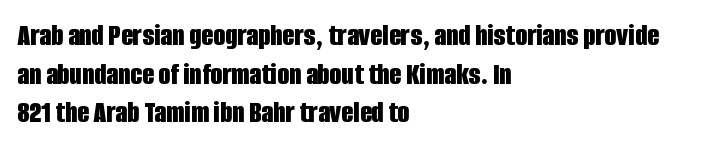
{"serif": "no", "italic": "no", "bold": "yes", "weight": "bold", "width": "condensed", "stroke_contrast": "low", "x_height": "large", "monospaced": "no", "underline": "no", "align": "left", "line_spacing": "normal", "line_spacing_ratio": 1.25, "letter_spacing": "normal", "letter_spacing_em": 0.0, "glyph_px": 31}
